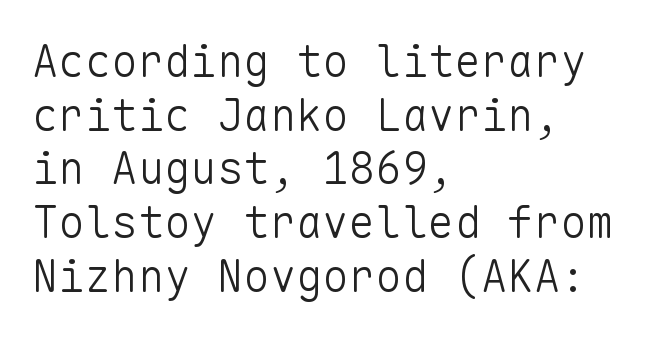
Q: Is the text bold? A: No.
Q: Is the text italic (slanted)? A: No, it is upright.
Q: Is the typeface a serif or a sans-serif typeface? A: Sans-serif.
Q: Is the text underlined? A: No.
Q: How is the paragraph aligned? A: Left-aligned.
Q: Is the spacing between letters normal or unusually wide? A: Normal.
Q: Width (condensed, normal, or wide)? A: Normal.
Q: Stroke contrast? A: Low.
Q: x-height? A: Medium.
Q: Monospaced? A: Yes.
